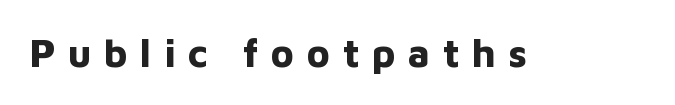
Q: Is the text bold? A: Yes.
Q: Is the text italic (slanted)? A: No, it is upright.
Q: Is the typeface a serif or a sans-serif typeface? A: Sans-serif.
Q: Is the text underlined? A: No.
Q: Is the spacing between letters normal or unusually wide? A: Unusually wide.
Q: Width (condensed, normal, or wide)? A: Normal.
Q: Stroke contrast? A: Low.
Q: x-height? A: Medium.
Q: Monospaced? A: No.
